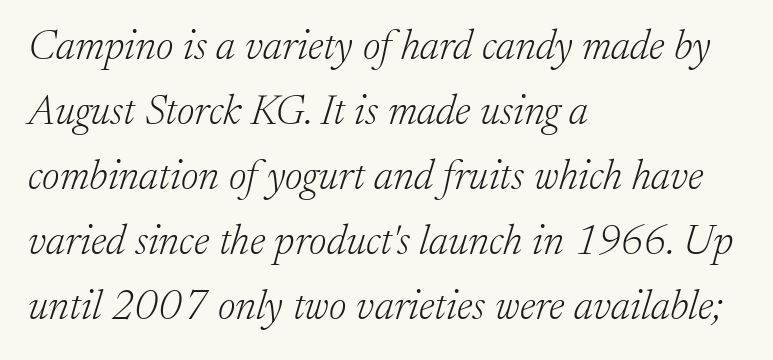
The image shows 42 px light serif type, italic (leaning right); set left-aligned, normal line spacing (1.55x), normal letter spacing, not underlined; low stroke contrast and a medium x-height.
